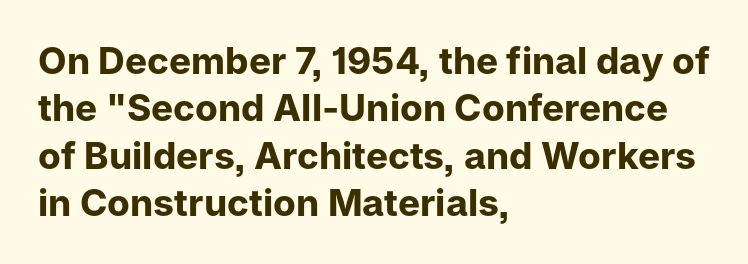
Here the glyphs are tracked normally, forming tight word shapes. The text was rendered using a sans face with plain stroke endings. Weight check: bold — yes, fully. Vertically, the passage feels balanced, rows spaced as you'd expect. Beneath every word, the page is bare.
